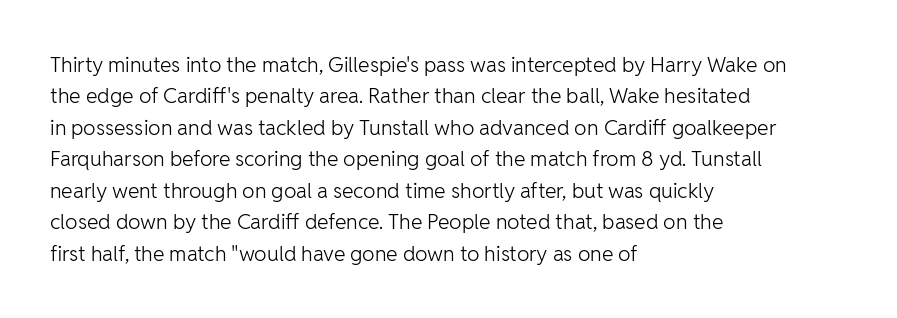
{"italic": "no", "bold": "no", "underline": "no", "align": "left", "line_spacing": "normal", "line_spacing_ratio": 1.5, "letter_spacing": "normal", "letter_spacing_em": 0.0, "glyph_px": 21}
